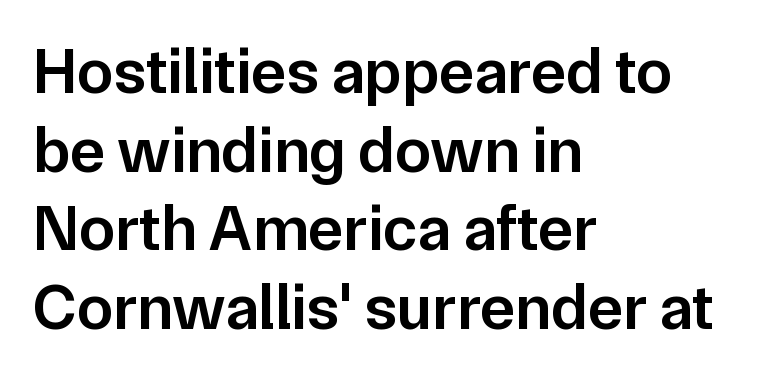
Q: Is the text bold? A: Semi-bold.
Q: Is the text italic (slanted)? A: No, it is upright.
Q: Is the typeface a serif or a sans-serif typeface? A: Sans-serif.
Q: Is the text underlined? A: No.
Q: How is the paragraph aligned? A: Left-aligned.
Q: Is the spacing between letters normal or unusually wide? A: Normal.
Q: Width (condensed, normal, or wide)? A: Normal.
Q: Stroke contrast? A: Low.
Q: x-height? A: Medium.
Q: Monospaced? A: No.
